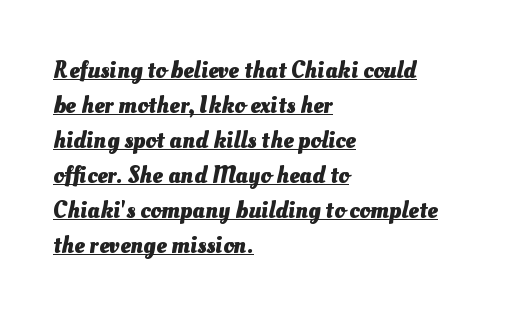
A continuous stroke trails under the words, as in a hyperlink. This sample keeps an unexceptional amount of space between lines. Its strokes are broad and dark, the hallmark of bold type. The compositor pushed each line to the left boundary. Tracking value appears to be zero — textbook default spacing.
